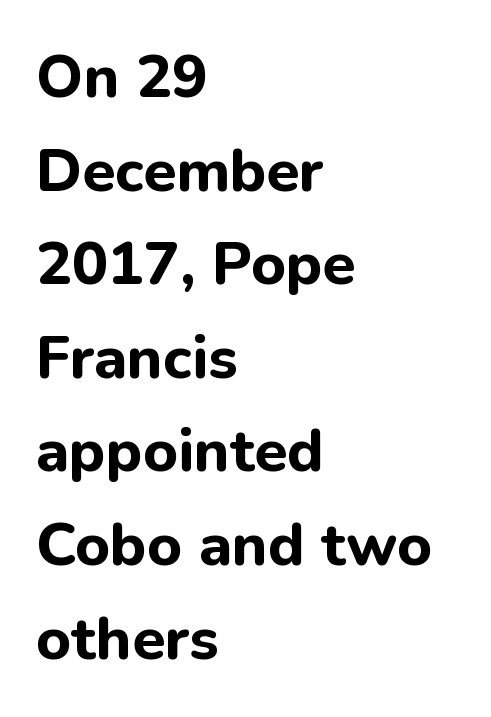
{"serif": "no", "italic": "no", "bold": "yes", "weight": "bold", "width": "normal", "stroke_contrast": "low", "x_height": "medium", "monospaced": "no", "underline": "no", "align": "left", "line_spacing": "normal", "line_spacing_ratio": 1.56, "letter_spacing": "normal", "letter_spacing_em": 0.0, "glyph_px": 60}
